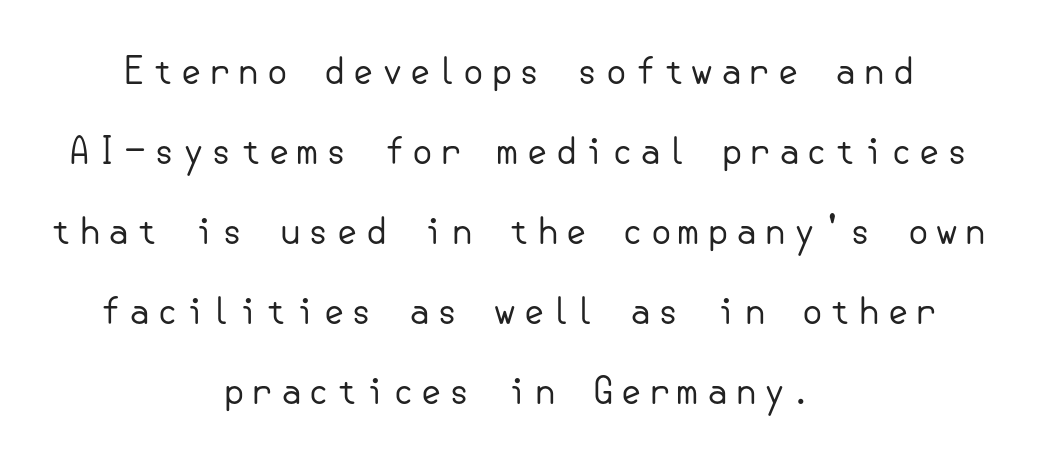
Tall strokes in this sample are plumb rather than angled. Note: no serifs on the glyphs. Weight: not bold — regular or lighter. Baseline-to-baseline distance is far greater than the letter height. One-word summary of the alignment: center.
